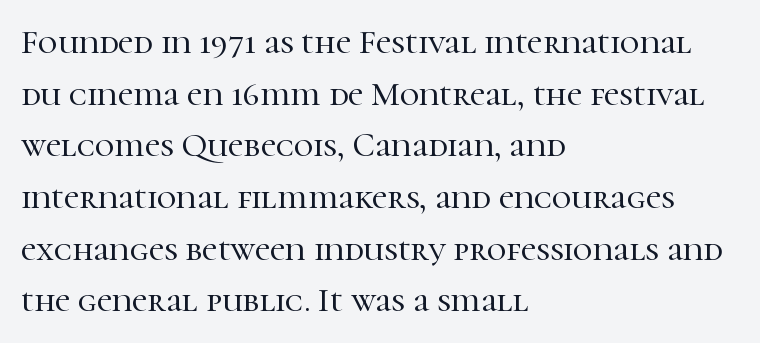
{"serif": "yes", "italic": "no", "width": "normal", "stroke_contrast": "high", "x_height": "medium", "monospaced": "no", "underline": "no", "align": "left", "line_spacing": "normal", "line_spacing_ratio": 1.52, "letter_spacing": "normal", "letter_spacing_em": 0.0, "glyph_px": 34}
